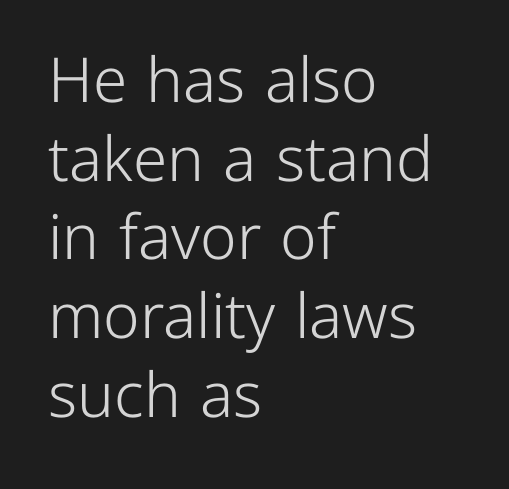
Q: Is the text bold? A: No.
Q: Is the text italic (slanted)? A: No, it is upright.
Q: Is the typeface a serif or a sans-serif typeface? A: Sans-serif.
Q: Is the text underlined? A: No.
Q: How is the paragraph aligned? A: Left-aligned.
Q: Is the spacing between letters normal or unusually wide? A: Normal.
Q: Is the spacing between lines tight, normal or loose? A: Normal.
Q: Width (condensed, normal, or wide)? A: Normal.
Q: Stroke contrast? A: Low.
Q: x-height? A: Medium.
Q: Monospaced? A: No.
